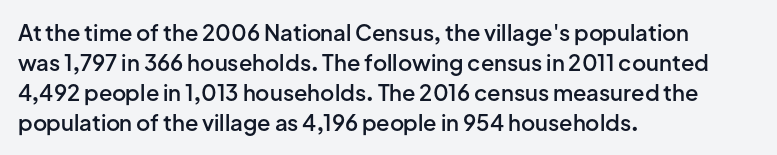
The image shows 22 px text type, upright; set left-aligned, normal line spacing (1.37x), normal letter spacing, not underlined.
